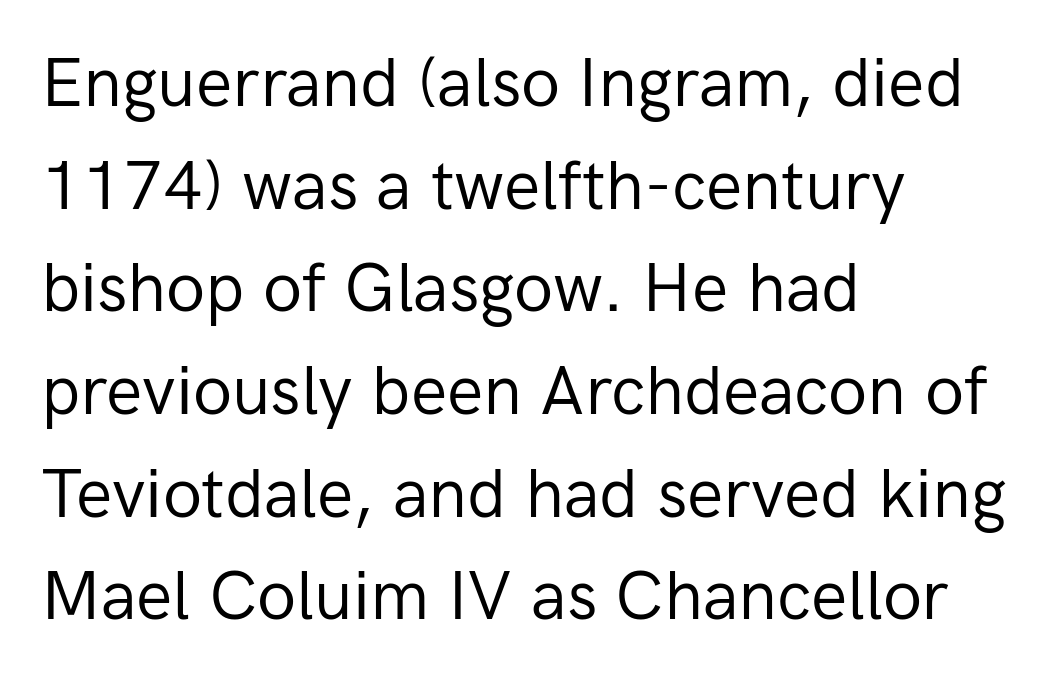
{"serif": "no", "italic": "no", "bold": "no", "weight": "regular", "width": "normal", "stroke_contrast": "low", "x_height": "medium", "monospaced": "no", "underline": "no", "align": "left", "line_spacing": "normal", "line_spacing_ratio": 1.51, "letter_spacing": "normal", "letter_spacing_em": 0.0, "glyph_px": 68}
